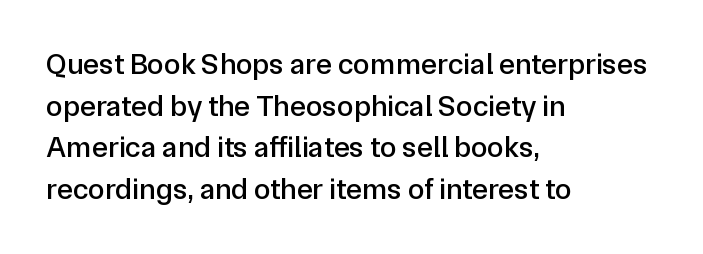
The image shows 30 px sans-serif type, upright; set left-aligned, normal line spacing (1.39x), normal letter spacing, not underlined; low stroke contrast and a medium x-height.
